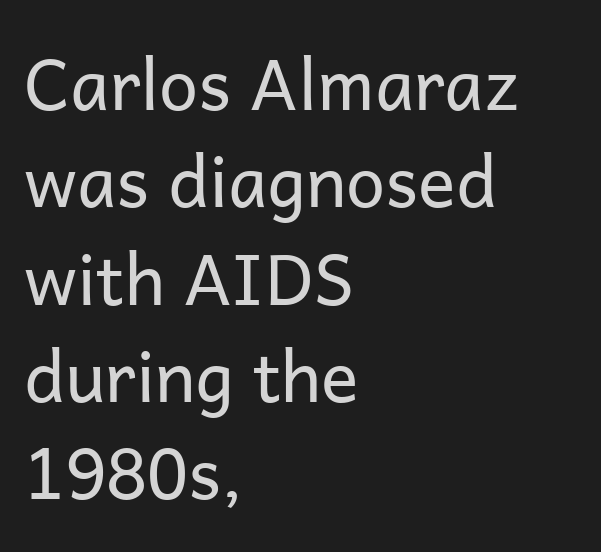
The image shows 70 px regular-weight sans-serif type, upright; set left-aligned, normal line spacing (1.39x), normal letter spacing, not underlined; low stroke contrast and a medium x-height.
